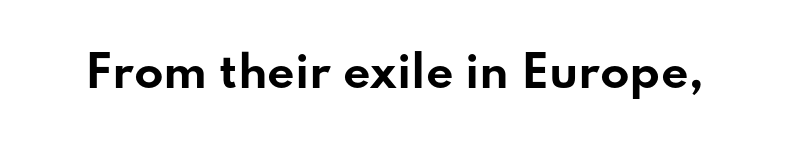
Note the varied advance widths — an 'i' is clearly narrower than an 'm'. Stroke terminals: plain, sans-serif. The zone under the glyphs is completely vacant. Compared with an ordinary text face, these strokes are far heavier — a full bold. The typography opts for an upright posture over an oblique one. The gaps between neighbouring characters are ordinary and unremarkable.
